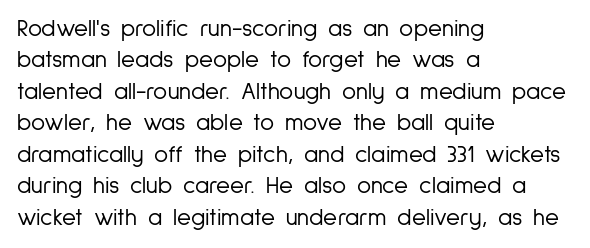
Q: Is the text bold? A: No.
Q: Is the text italic (slanted)? A: No, it is upright.
Q: Is the text underlined? A: No.
Q: How is the paragraph aligned? A: Left-aligned.
Q: Is the spacing between letters normal or unusually wide? A: Normal.
Q: Is the spacing between lines tight, normal or loose? A: Normal.
